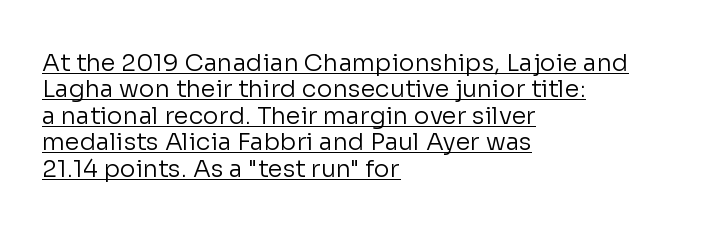
{"italic": "no", "bold": "no", "underline": "yes", "align": "left", "line_spacing": "tight", "line_spacing_ratio": 1.1, "letter_spacing": "normal", "letter_spacing_em": 0.0, "glyph_px": 24}
